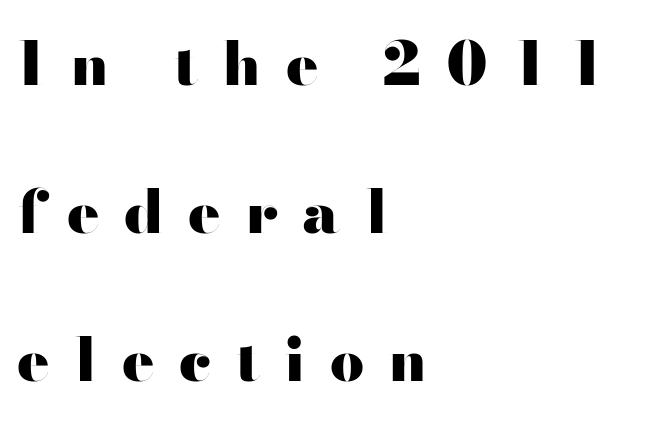
The image shows 60 px heavy, wide sans-serif type, upright; set left-aligned, loose line spacing (2.47x), unusually wide letter spacing (+0.41 em), not underlined; high stroke contrast and a small x-height.
